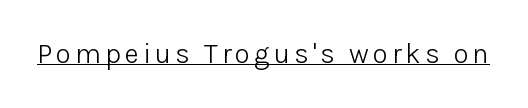
Q: Is the text bold? A: No.
Q: Is the text italic (slanted)? A: No, it is upright.
Q: Is the typeface a serif or a sans-serif typeface? A: Sans-serif.
Q: Is the text underlined? A: Yes.
Q: Width (condensed, normal, or wide)? A: Normal.
Q: Stroke contrast? A: Low.
Q: x-height? A: Medium.
Q: Monospaced? A: No.
